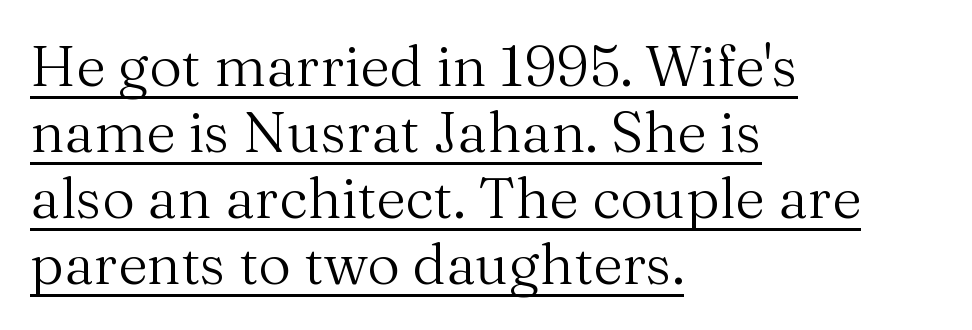
Q: Is the text bold? A: No.
Q: Is the text italic (slanted)? A: No, it is upright.
Q: Is the typeface a serif or a sans-serif typeface? A: Serif.
Q: Is the text underlined? A: Yes.
Q: How is the paragraph aligned? A: Left-aligned.
Q: Is the spacing between letters normal or unusually wide? A: Normal.
Q: Width (condensed, normal, or wide)? A: Normal.
Q: Stroke contrast? A: Medium.
Q: x-height? A: Medium.
Q: Monospaced? A: No.
